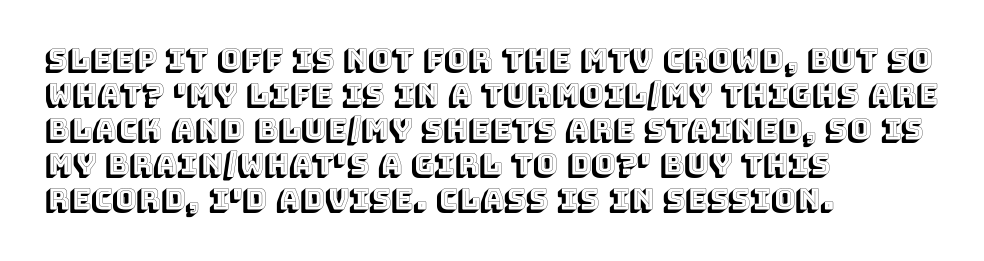
You can tell it's not italic because the verticals are truly vertical. The rendering uses natural spacing where letterforms have individual widths. These lines are set flush left with a ragged right edge. Look at the tracking — it's just the regular setting, nothing added. Honestly, there is no underline to notice here at all.
